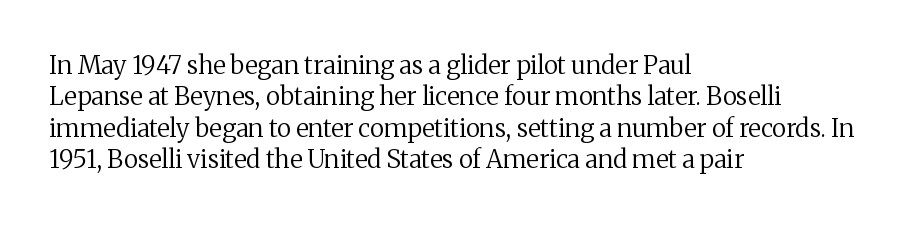
{"italic": "no", "bold": "no", "underline": "no", "align": "left", "line_spacing": "normal", "line_spacing_ratio": 1.26, "letter_spacing": "normal", "letter_spacing_em": 0.0, "glyph_px": 25}
